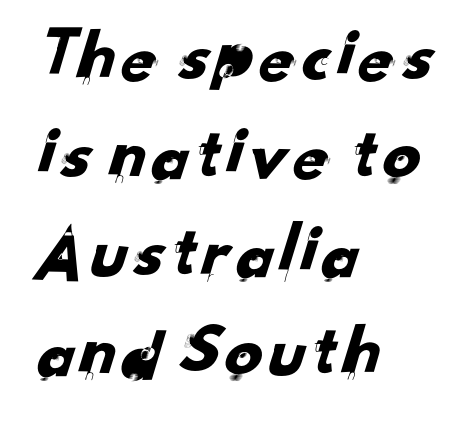
The typeface chosen for these lines omits serifs. These lines keep a tight, regular rhythm from letter to letter. The rendering uses a moderate line-height, typical for paragraphs. Underline: absent. Do the characters align in a grid? No, the font is proportional.
